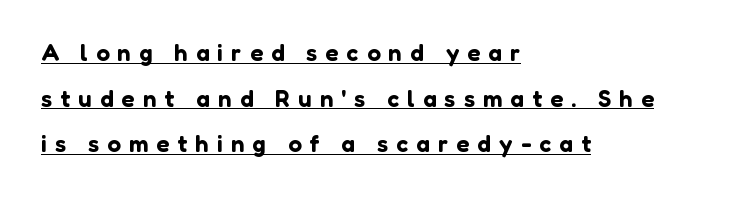
Q: Is the text italic (slanted)? A: No, it is upright.
Q: Is the text underlined? A: Yes.
Q: How is the paragraph aligned? A: Left-aligned.
Q: Is the spacing between letters normal or unusually wide? A: Unusually wide.
Q: Is the spacing between lines tight, normal or loose? A: Loose.
